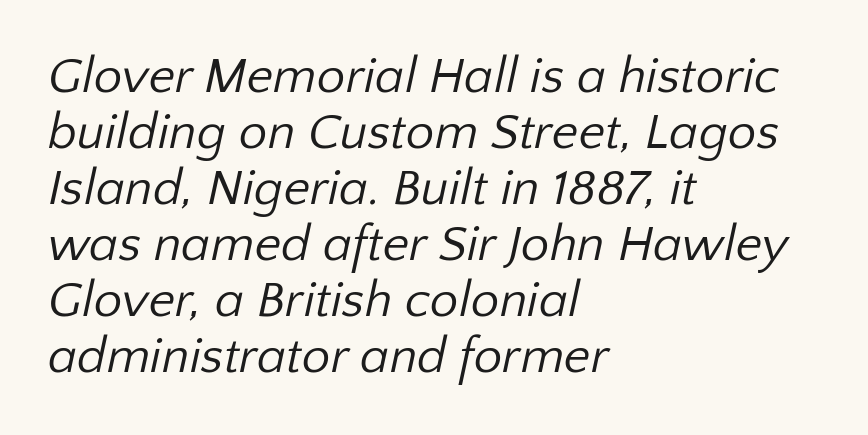
Q: Is the text bold? A: No.
Q: Is the typeface a serif or a sans-serif typeface? A: Sans-serif.
Q: Is the text underlined? A: No.
Q: How is the paragraph aligned? A: Left-aligned.
Q: Is the spacing between letters normal or unusually wide? A: Normal.
Q: Is the spacing between lines tight, normal or loose? A: Tight.
Q: Width (condensed, normal, or wide)? A: Normal.
Q: Stroke contrast? A: Low.
Q: x-height? A: Medium.
Q: Monospaced? A: No.
